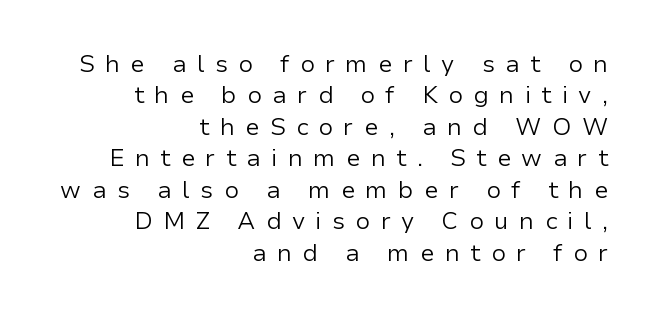
{"italic": "no", "bold": "no", "underline": "no", "align": "right", "line_spacing": "normal", "line_spacing_ratio": 1.31, "letter_spacing": "wide", "letter_spacing_em": 0.43, "glyph_px": 24}
